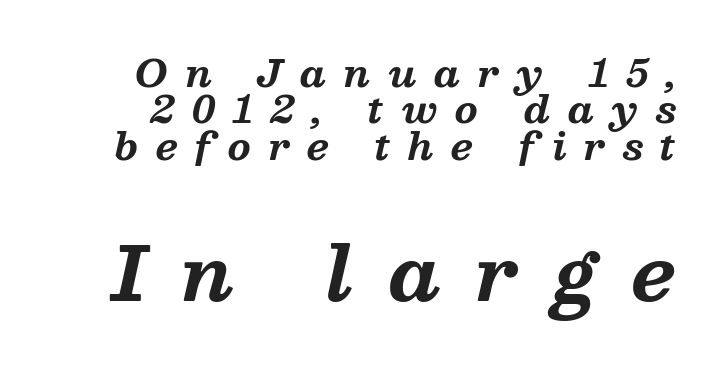
{"serif": "yes", "italic": "yes", "lean": "right", "slant_degrees": 13, "bold": "yes", "weight": "bold", "width": "normal", "stroke_contrast": "medium", "x_height": "medium", "monospaced": "no", "underline": "no", "line_spacing": "tight", "line_spacing_ratio": 0.98, "letter_spacing": "wide", "letter_spacing_em": 0.47, "larger_block": "second", "size_ratio": 2.0, "glyph_px": 74}
